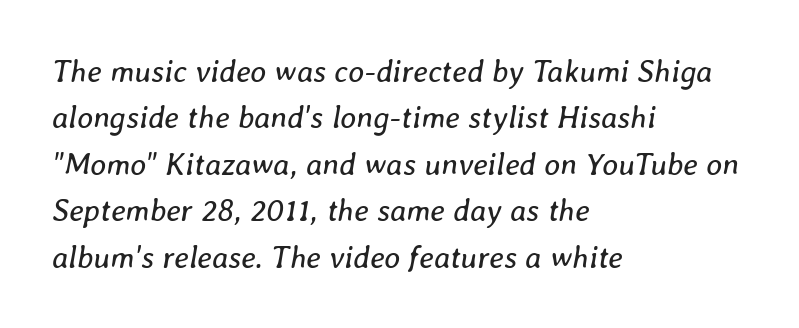
The image shows 31 px regular-weight type, italic (leaning right); set left-aligned, normal line spacing (1.5x), normal letter spacing, not underlined; low stroke contrast and a medium x-height.
